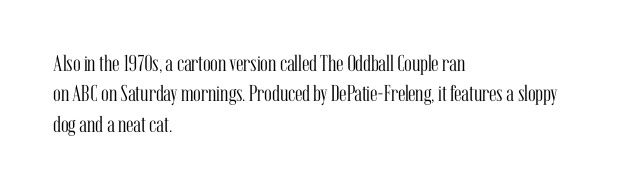
The image shows 23 px text type, upright; set left-aligned, normal line spacing (1.32x), normal letter spacing, not underlined.
